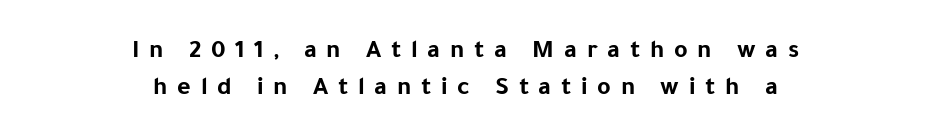
Leading: standard. Every stem runs plumb, perpendicular to the baseline. The space directly below the letters is spotless. Short and long lines alike share a common midpoint. Typographic density is high because the face is bold. Loose tracking; the words dissolve into strings of separated letters.
